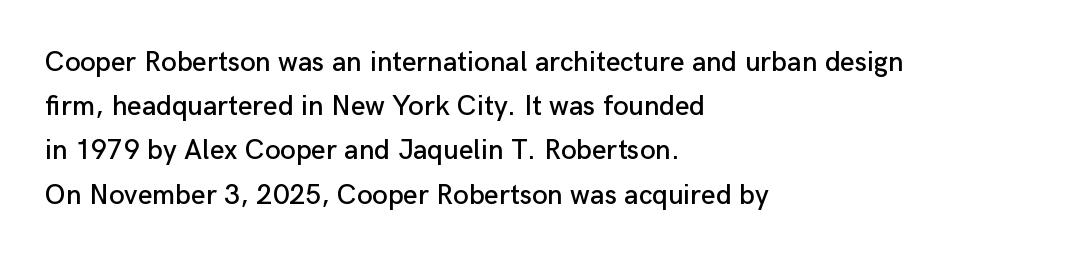
The image shows 28 px sans-serif type, upright; set left-aligned, normal line spacing (1.58x), normal letter spacing, not underlined; low stroke contrast and a medium x-height.
